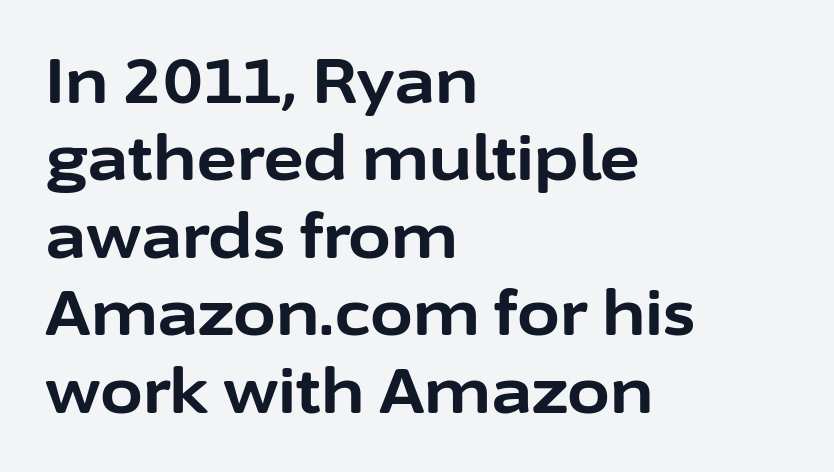
{"serif": "no", "italic": "no", "bold": "yes", "weight": "bold", "width": "normal", "stroke_contrast": "low", "x_height": "medium", "monospaced": "no", "underline": "no", "align": "left", "line_spacing": "normal", "line_spacing_ratio": 1.25, "letter_spacing": "normal", "letter_spacing_em": 0.0, "glyph_px": 62}
